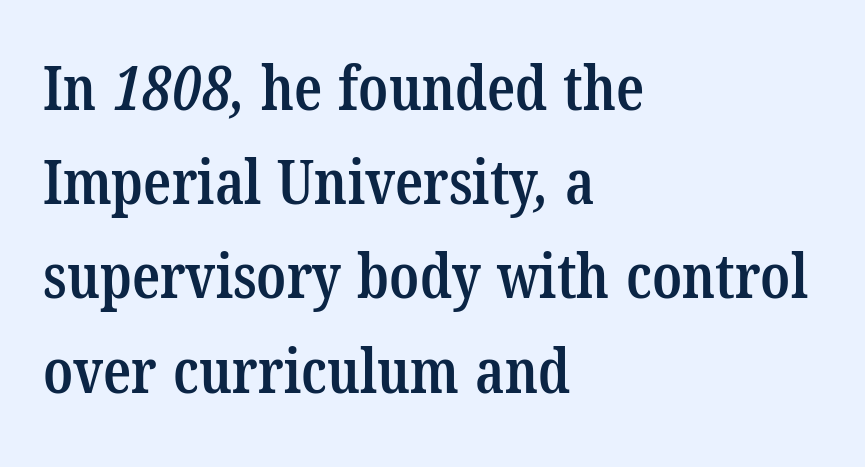
Q: Is the text bold? A: Semi-bold.
Q: Is the typeface a serif or a sans-serif typeface? A: Serif.
Q: Is the text underlined? A: No.
Q: How is the paragraph aligned? A: Left-aligned.
Q: Is the spacing between letters normal or unusually wide? A: Normal.
Q: Is the spacing between lines tight, normal or loose? A: Normal.
Q: Width (condensed, normal, or wide)? A: Condensed.
Q: Stroke contrast? A: Low.
Q: x-height? A: Medium.
Q: Monospaced? A: No.
